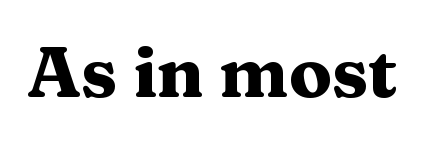
The text was rendered using a seriffed face with decorative stroke endings. On the weight axis this lands at bold, roughly 700. Caption: standard tracking, unaltered. Ordinary non-slanted type is in use. Think of a printed novel: that variable character pitch is what you see here.
